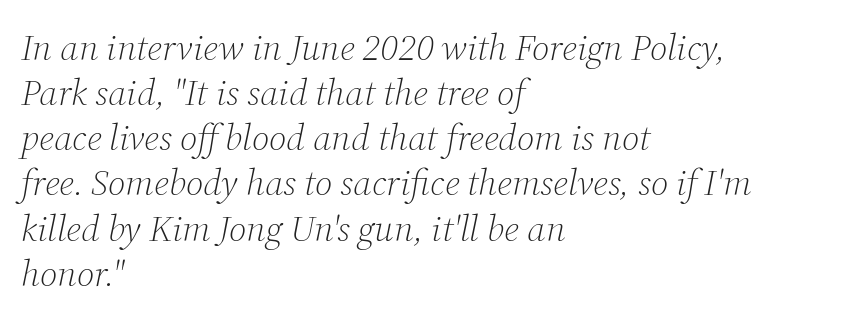
The image shows 37 px light serif type, italic (leaning right); set left-aligned, line spacing 1.22x, normal letter spacing, not underlined; medium stroke contrast and a medium x-height.
